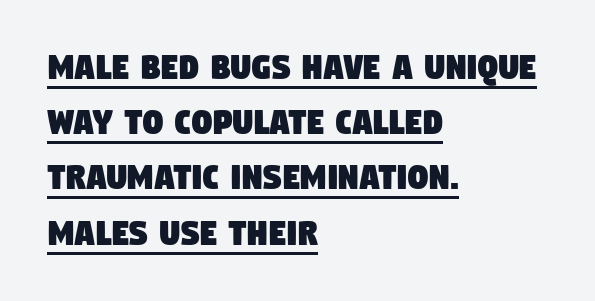
Q: Is the typeface a serif or a sans-serif typeface? A: Sans-serif.
Q: Is the text underlined? A: Yes.
Q: How is the paragraph aligned? A: Left-aligned.
Q: Is the spacing between letters normal or unusually wide? A: Normal.
Q: Is the spacing between lines tight, normal or loose? A: Normal.
Q: Width (condensed, normal, or wide)? A: Condensed.
Q: Stroke contrast? A: Low.
Q: x-height? A: Large.
Q: Monospaced? A: No.
